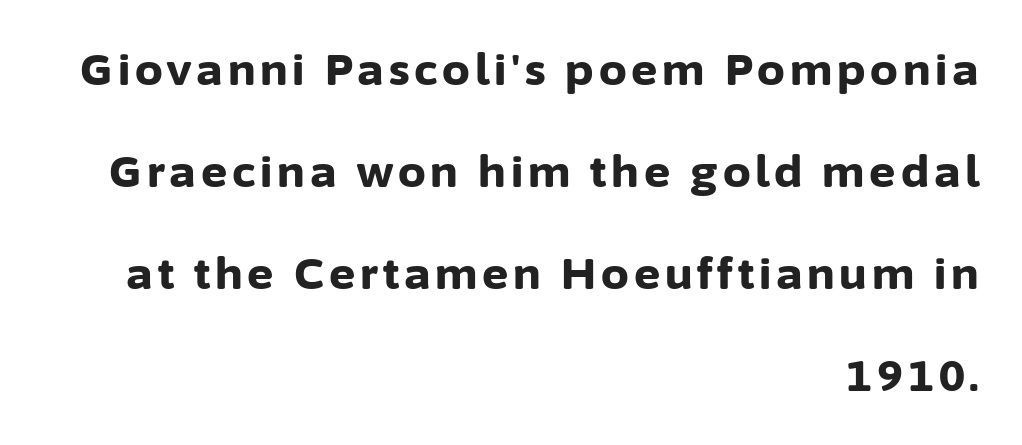
The image shows 44 px bold sans-serif type, upright; set right-aligned, loose line spacing (2.32x), not underlined; low stroke contrast and a medium x-height.
